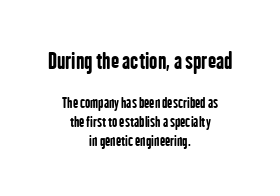
{"italic": "no", "bold": "yes", "underline": "no", "align": "center", "line_spacing": "normal", "line_spacing_ratio": 1.35, "letter_spacing": "normal", "letter_spacing_em": 0.0, "larger_block": "first", "size_ratio": 1.57, "glyph_px": 22}
